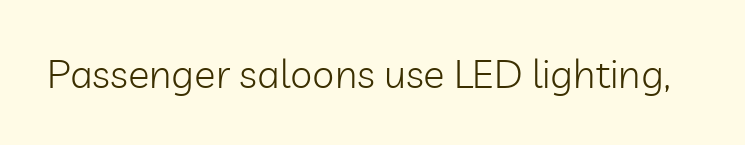
Do the characters align in a grid? No, the font is proportional. The letterforms sit shoulder to shoulder at normal distance. The typeface chosen for these lines omits serifs. Check the space under the baseline: it is left empty. Vertical stems look standard width or narrower in stroke. Designer's note — italics off, roman on.
